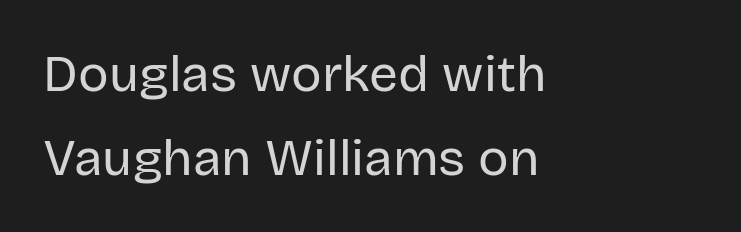
{"serif": "no", "italic": "no", "bold": "no", "weight": "regular", "width": "normal", "stroke_contrast": "low", "x_height": "large", "monospaced": "no", "underline": "no", "align": "left", "line_spacing": "normal", "line_spacing_ratio": 1.64, "letter_spacing": "normal", "letter_spacing_em": 0.0, "glyph_px": 51}
